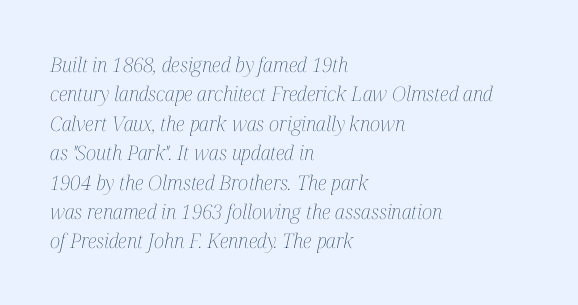
The image shows 20 px text type, italic (leaning right); set left-aligned, normal line spacing (1.47x), normal letter spacing, not underlined.
